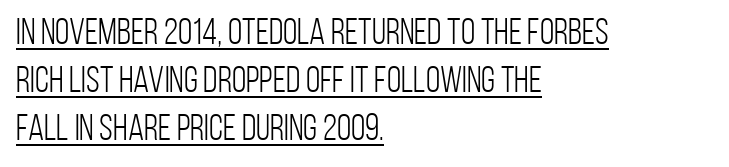
Q: Is the text bold? A: No.
Q: Is the text italic (slanted)? A: No, it is upright.
Q: Is the typeface a serif or a sans-serif typeface? A: Sans-serif.
Q: Is the text underlined? A: Yes.
Q: How is the paragraph aligned? A: Left-aligned.
Q: Is the spacing between letters normal or unusually wide? A: Normal.
Q: Is the spacing between lines tight, normal or loose? A: Normal.
Q: Width (condensed, normal, or wide)? A: Condensed.
Q: Stroke contrast? A: Low.
Q: x-height? A: Large.
Q: Monospaced? A: No.
